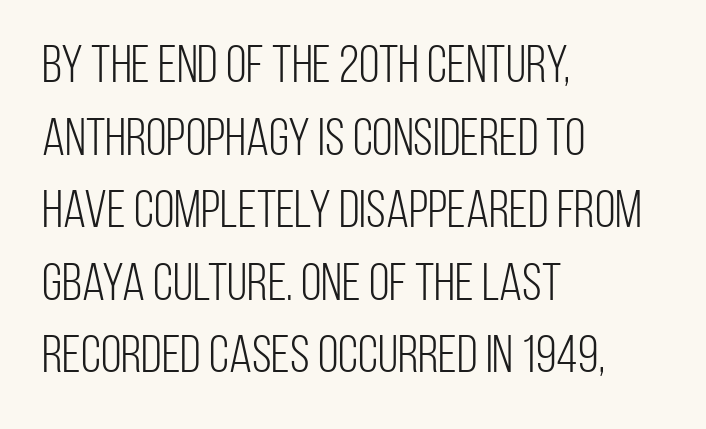
{"serif": "no", "italic": "no", "bold": "no", "weight": "light", "width": "condensed", "stroke_contrast": "low", "x_height": "large", "monospaced": "no", "underline": "no", "align": "left", "line_spacing": "normal", "line_spacing_ratio": 1.37, "letter_spacing": "normal", "letter_spacing_em": 0.0, "glyph_px": 53}
